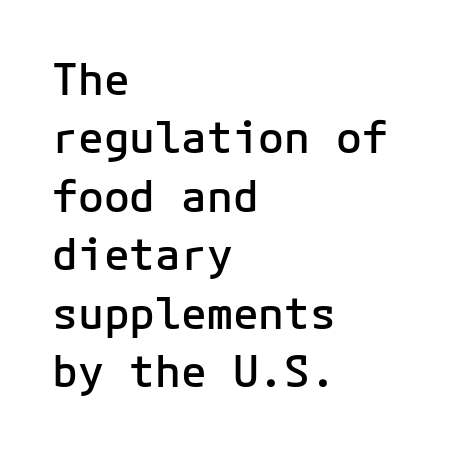
Is this a fixed-width face? Yes — each glyph sits in an identical cell. Is this a sans? Yes — the strokes have no serifs. Decoration check: the copy has no underline. Honestly, the letter spacing is just normal — you wouldn't notice it. Layout note: lines flush left.
